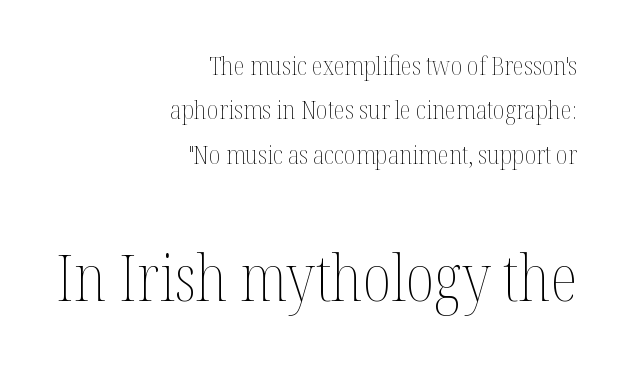
Q: Is the text bold? A: No.
Q: Is the text italic (slanted)? A: No, it is upright.
Q: Is the text underlined? A: No.
Q: How is the paragraph aligned? A: Right-aligned.
Q: Is the spacing between letters normal or unusually wide? A: Normal.
Q: Which block of text is set in a larger size, the first (top) or the second (bottom)? A: The second (bottom) one.
Q: Width (condensed, normal, or wide)? A: Condensed.
Q: Stroke contrast? A: Medium.
Q: x-height? A: Medium.
Q: Monospaced? A: No.
